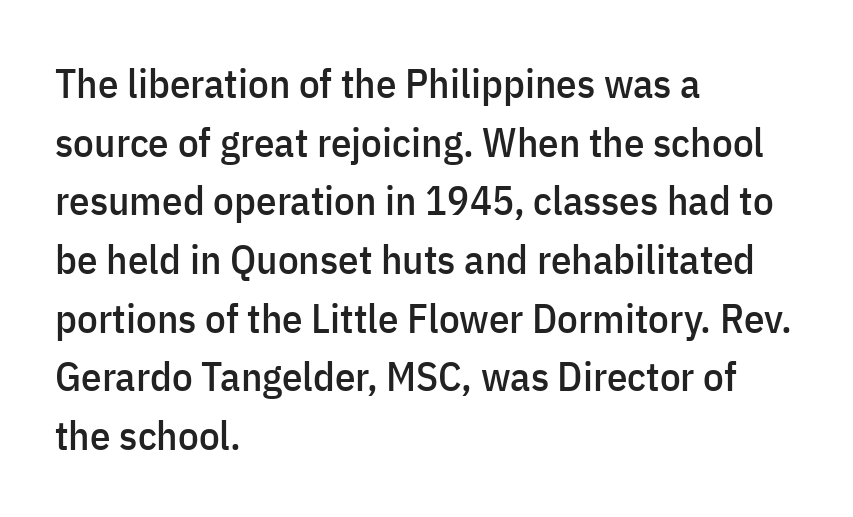
The image shows 41 px condensed sans-serif type, upright; set left-aligned, normal line spacing (1.43x), normal letter spacing, not underlined; low stroke contrast and a medium x-height.
